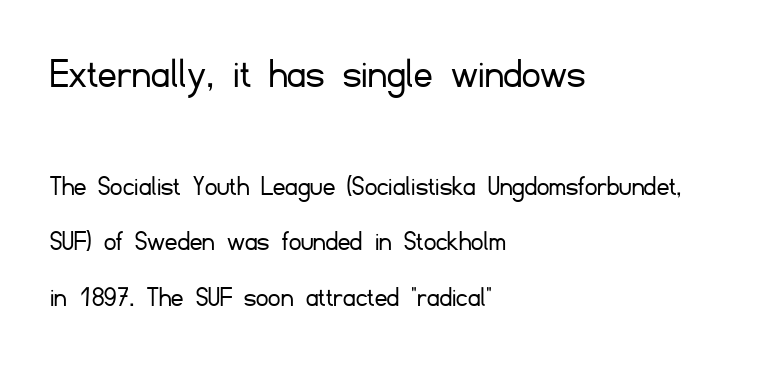
{"serif": "no", "italic": "no", "bold": "no", "weight": "light", "width": "normal", "stroke_contrast": "low", "x_height": "small", "monospaced": "no", "underline": "no", "align": "left", "line_spacing_ratio": 1.86, "letter_spacing": "normal", "letter_spacing_em": 0.0, "larger_block": "first", "size_ratio": 1.5, "glyph_px": 45}
